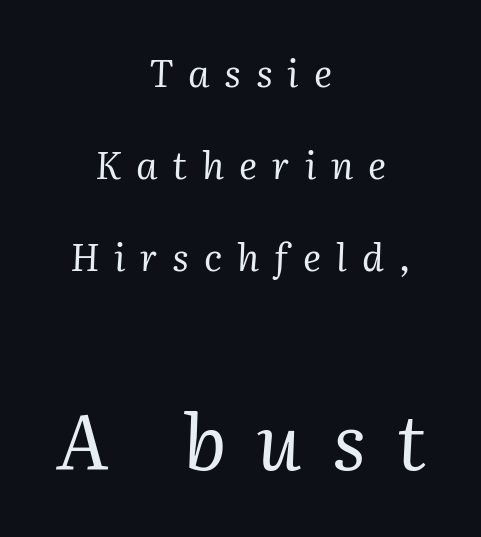
The font is comparable to plain body text, perhaps lighter. A typesetter would call this proportional, since set widths differ per character. The letters in the lower block stand taller than those in the block above. This is serif lettering, the kind often seen in printed books. Descenders hang freely into open space. Successive baselines arrive slowly, with a big drop between each.
